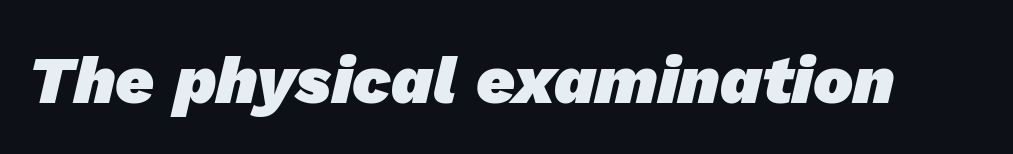
{"serif": "no", "bold": "yes", "weight": "heavy", "width": "normal", "stroke_contrast": "low", "x_height": "medium", "monospaced": "no", "underline": "no", "letter_spacing": "normal", "letter_spacing_em": 0.0, "glyph_px": 67}
